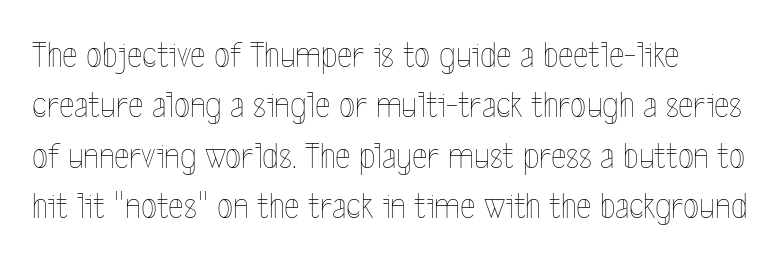
The image shows 37 px thin, condensed type, upright; set normal line spacing (1.36x), normal letter spacing, not underlined; a medium x-height.
